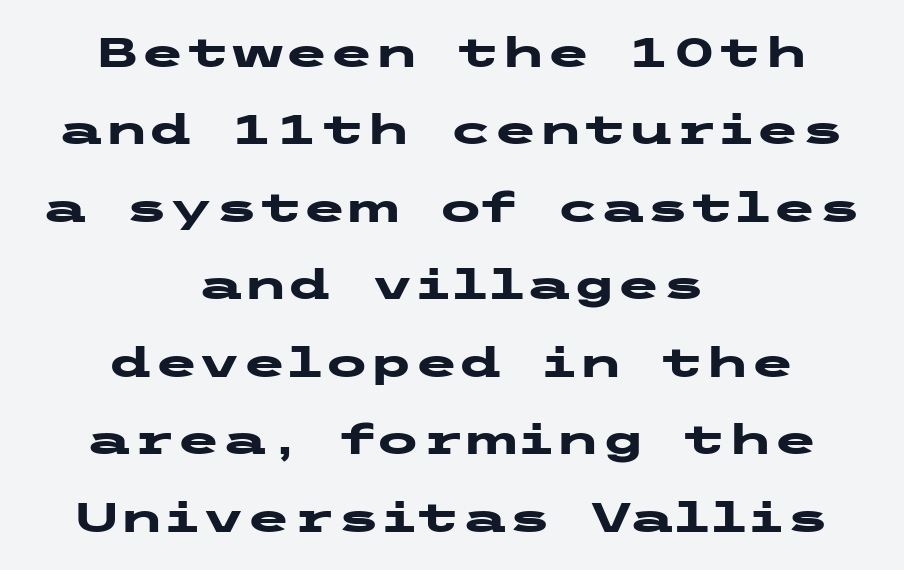
Q: Is the text bold? A: Yes.
Q: Is the text italic (slanted)? A: No, it is upright.
Q: Is the typeface a serif or a sans-serif typeface? A: Sans-serif.
Q: Is the text underlined? A: No.
Q: How is the paragraph aligned? A: Centered.
Q: Is the spacing between letters normal or unusually wide? A: Normal.
Q: Width (condensed, normal, or wide)? A: Wide.
Q: Stroke contrast? A: Low.
Q: x-height? A: Medium.
